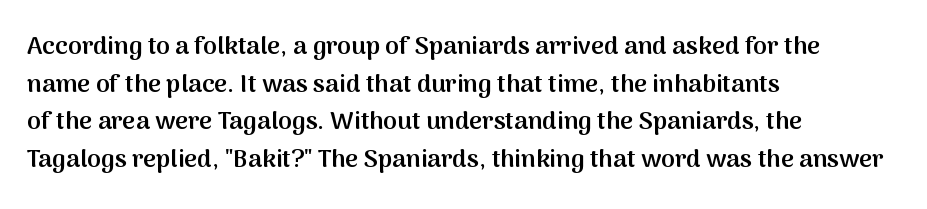
{"italic": "no", "bold": "semi", "underline": "no", "align": "left", "line_spacing": "normal", "line_spacing_ratio": 1.51, "letter_spacing": "normal", "letter_spacing_em": 0.0, "glyph_px": 25}
